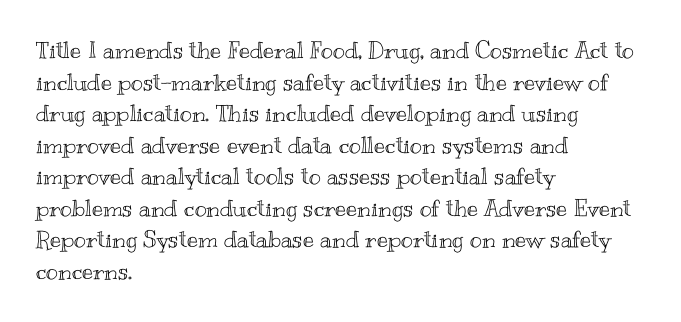
The letterforms sit shoulder to shoulder at normal distance. The paragraph has a hard left edge and a soft right edge. A clean baseline with only descenders dipping below it. No italicization has been applied; the sample stays upright.
